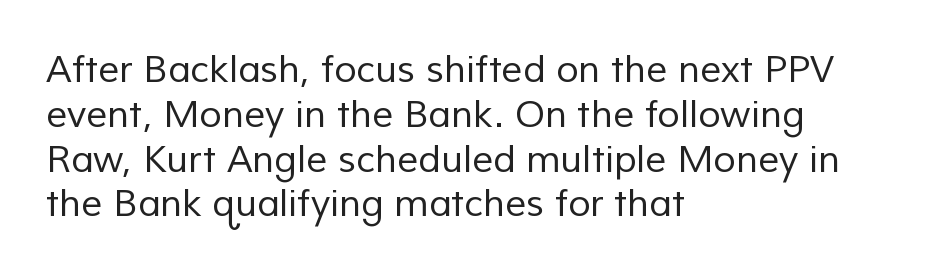
Q: Is the text bold? A: No.
Q: Is the typeface a serif or a sans-serif typeface? A: Sans-serif.
Q: Is the text underlined? A: No.
Q: How is the paragraph aligned? A: Left-aligned.
Q: Is the spacing between letters normal or unusually wide? A: Normal.
Q: Width (condensed, normal, or wide)? A: Normal.
Q: Stroke contrast? A: Low.
Q: x-height? A: Medium.
Q: Monospaced? A: No.
